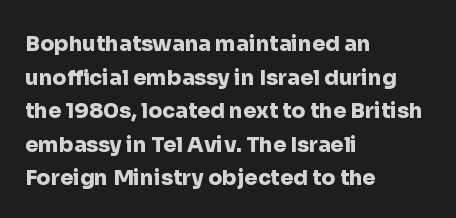
This sample uses plain, unmodified letter spacing. The lines are quadded left. If you measured baseline to baseline, you'd find a middling distance. A dark, heavy texture on the line: the type is bold. Unmarked baselines from the first word to the last.
